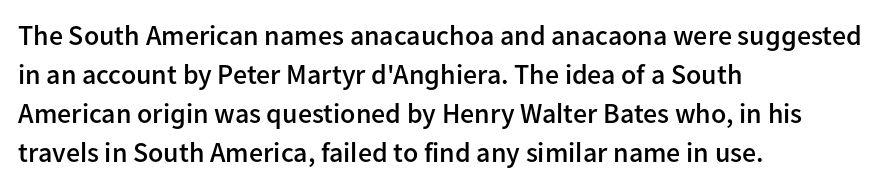
Does extra space separate the letters? No, they use regular spacing. Varying glyph widths throughout — classic text-font behaviour. The rendering anchors every line to the left-hand side. Heft: intermediate — a semibold. Glance below the letters and you will spot only blank space.
